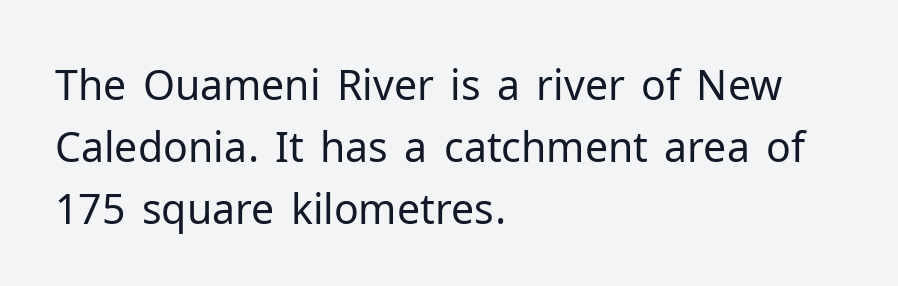
The image shows 41 px regular-weight sans-serif type, upright; set left-aligned, normal line spacing (1.51x), normal letter spacing, not underlined; low stroke contrast and a medium x-height.
